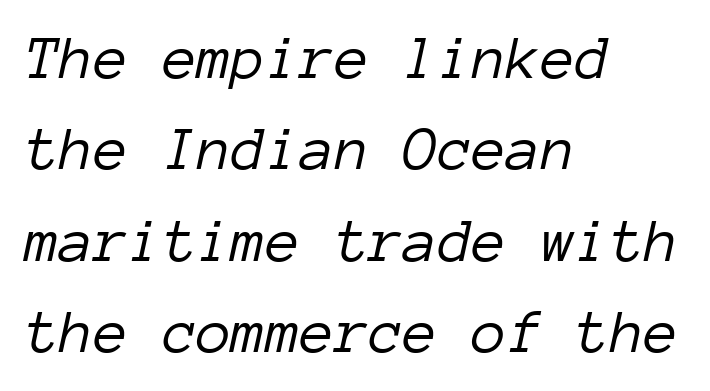
{"italic": "yes", "lean": "right", "slant_degrees": 12, "bold": "no", "weight": "light", "width": "normal", "stroke_contrast": "low", "x_height": "medium", "monospaced": "yes", "underline": "no", "align": "left", "line_spacing": "normal", "line_spacing_ratio": 1.45, "letter_spacing": "normal", "letter_spacing_em": 0.0, "glyph_px": 63}
